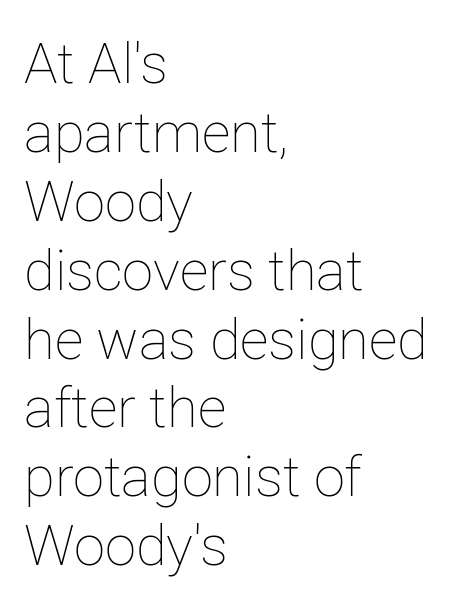
The image shows 56 px thin type, upright; set left-aligned, line spacing 1.23x, normal letter spacing, not underlined; low stroke contrast and a medium x-height.
